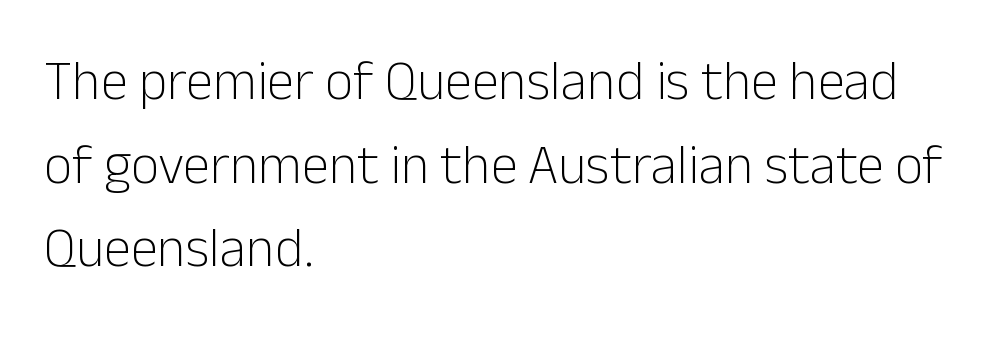
Q: Is the text bold? A: No.
Q: Is the text italic (slanted)? A: No, it is upright.
Q: Is the typeface a serif or a sans-serif typeface? A: Sans-serif.
Q: Is the text underlined? A: No.
Q: How is the paragraph aligned? A: Left-aligned.
Q: Is the spacing between letters normal or unusually wide? A: Normal.
Q: Is the spacing between lines tight, normal or loose? A: Normal.
Q: Width (condensed, normal, or wide)? A: Normal.
Q: Stroke contrast? A: Low.
Q: x-height? A: Medium.
Q: Monospaced? A: No.
